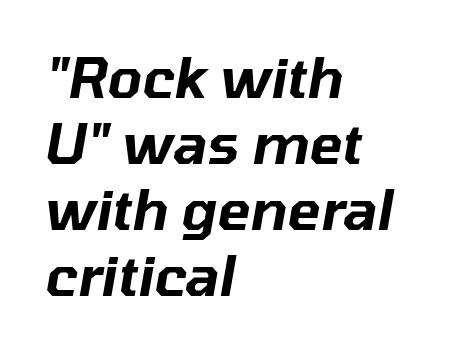
The image shows 55 px text type, italic (leaning right); set left-aligned, line spacing 1.2x, normal letter spacing, not underlined; low stroke contrast and a medium x-height.
